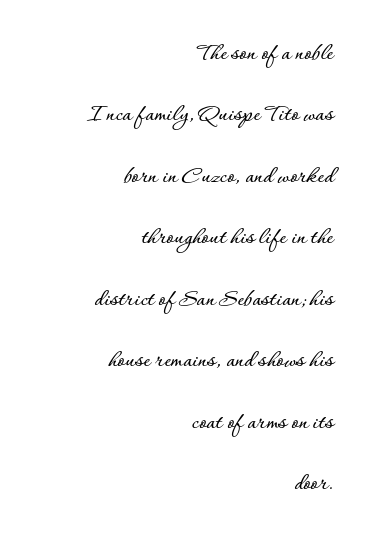
Is the block centered? No — it sits flush against the right margin. Bare-footed words on every line. Vertically, the passage feels expansive, rows floating well apart. The letters sit at their default tracking, neither squeezed nor spread.
